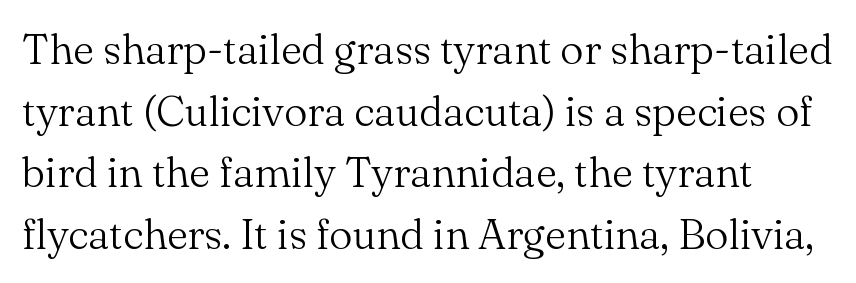
{"serif": "yes", "italic": "no", "bold": "no", "weight": "light", "width": "normal", "stroke_contrast": "medium", "x_height": "small", "monospaced": "no", "underline": "no", "line_spacing": "normal", "line_spacing_ratio": 1.47, "letter_spacing": "normal", "letter_spacing_em": 0.0, "glyph_px": 42}
